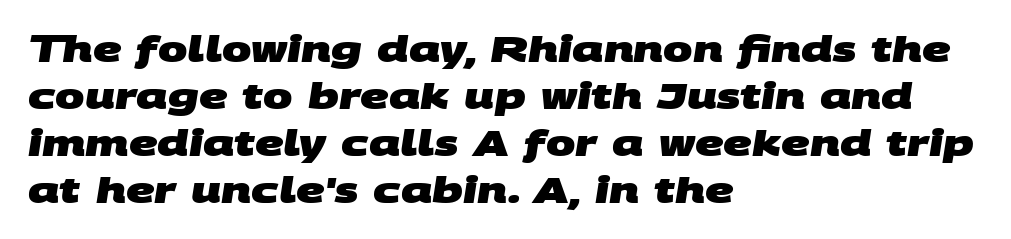
Q: Is the text bold? A: Yes.
Q: Is the typeface a serif or a sans-serif typeface? A: Sans-serif.
Q: Is the text underlined? A: No.
Q: How is the paragraph aligned? A: Left-aligned.
Q: Is the spacing between letters normal or unusually wide? A: Normal.
Q: Is the spacing between lines tight, normal or loose? A: Normal.
Q: Width (condensed, normal, or wide)? A: Wide.
Q: Stroke contrast? A: Medium.
Q: x-height? A: Large.
Q: Monospaced? A: No.
